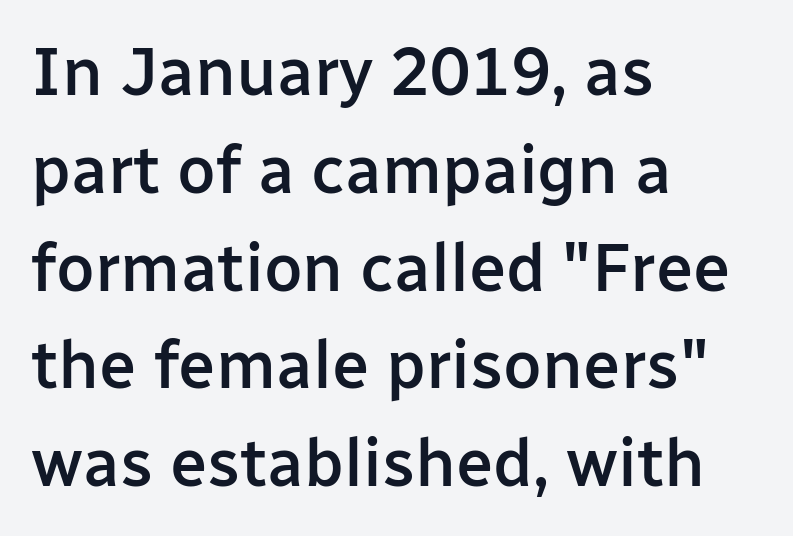
This sample uses an upright cut, with every glyph sitting square on the baseline. This sample is left-justified, so line endings fall wherever the words run out. This is sans-serif lettering, the kind often seen on screens and signage. The strip under each line holds only bare page. No extra tracking has been applied to these lines. The face used here is proportionally spaced, like ordinary book or web type.
